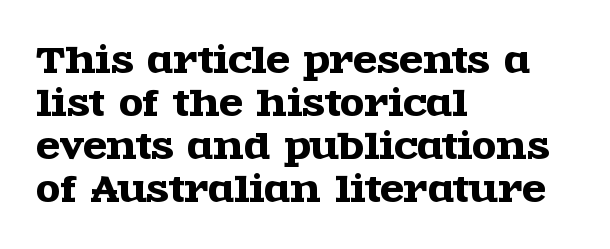
Left-aligned paragraph, ragged on the right. Think of a printed novel: that variable character pitch is what you see here. Unlike italic type, these characters show no tilt at all. The horizontal fit of the characters is conventional and even. The glyphs in this specimen are seriffed. Beneath every word, the page is bare.
